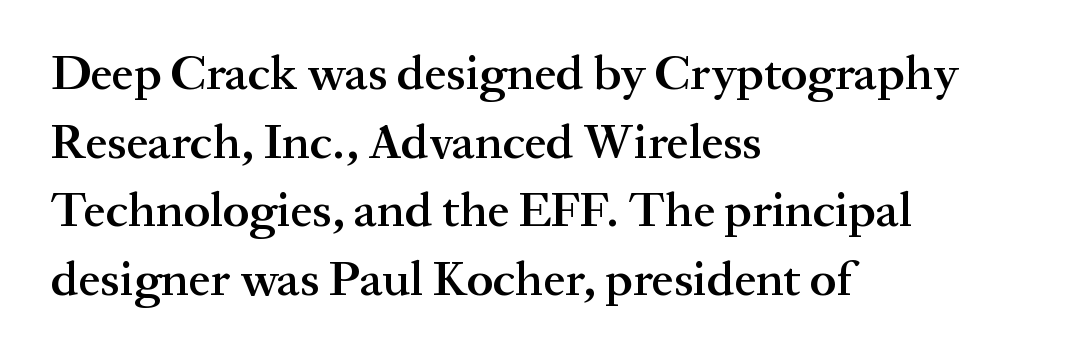
Which margin do the lines hug? The left one — the right edge is uneven. The rendering uses natural spacing where letterforms have individual widths. The lettering holds an erect, upright posture throughout. The typeface chosen for these lines features serifs.
